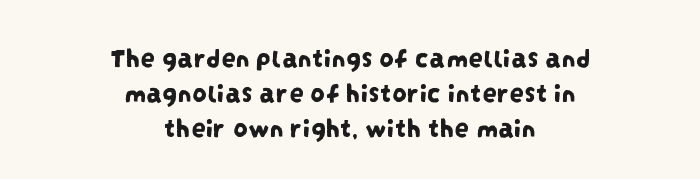
Q: Is the typeface a serif or a sans-serif typeface? A: Sans-serif.
Q: Is the text underlined? A: No.
Q: How is the paragraph aligned? A: Centered.
Q: Is the spacing between letters normal or unusually wide? A: Normal.
Q: Width (condensed, normal, or wide)? A: Condensed.
Q: Stroke contrast? A: Low.
Q: x-height? A: Large.
Q: Monospaced? A: No.
